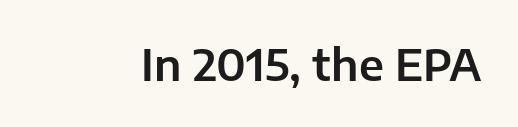
Q: Is the text italic (slanted)? A: No, it is upright.
Q: Is the typeface a serif or a sans-serif typeface? A: Sans-serif.
Q: Is the text underlined? A: No.
Q: Is the spacing between letters normal or unusually wide? A: Normal.
Q: Width (condensed, normal, or wide)? A: Normal.
Q: Stroke contrast? A: Low.
Q: x-height? A: Medium.
Q: Monospaced? A: No.
